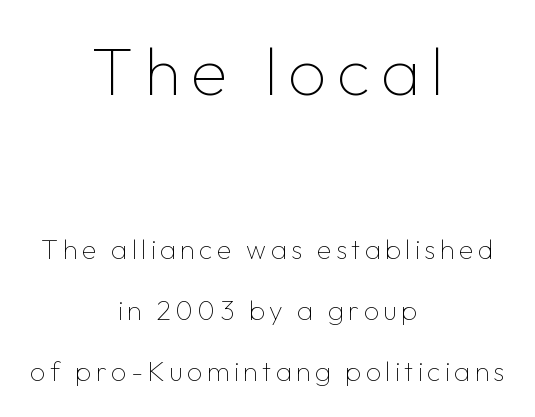
Q: Is the text bold? A: No.
Q: Is the text italic (slanted)? A: No, it is upright.
Q: Is the typeface a serif or a sans-serif typeface? A: Sans-serif.
Q: Is the text underlined? A: No.
Q: How is the paragraph aligned? A: Centered.
Q: Is the spacing between lines tight, normal or loose? A: Loose.
Q: Which block of text is set in a larger size, the first (top) or the second (bottom)? A: The first (top) one.
Q: Width (condensed, normal, or wide)? A: Normal.
Q: Stroke contrast? A: Low.
Q: x-height? A: Medium.
Q: Monospaced? A: No.
